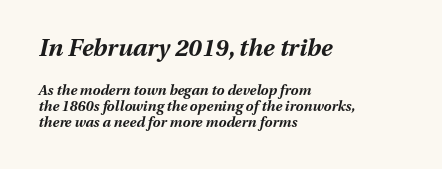
Q: Is the text bold? A: Yes.
Q: Is the text italic (slanted)? A: Yes, it leans right by about 13 degrees.
Q: Is the text underlined? A: No.
Q: How is the paragraph aligned? A: Left-aligned.
Q: Is the spacing between letters normal or unusually wide? A: Normal.
Q: Is the spacing between lines tight, normal or loose? A: Tight.
Q: Which block of text is set in a larger size, the first (top) or the second (bottom)? A: The first (top) one.
